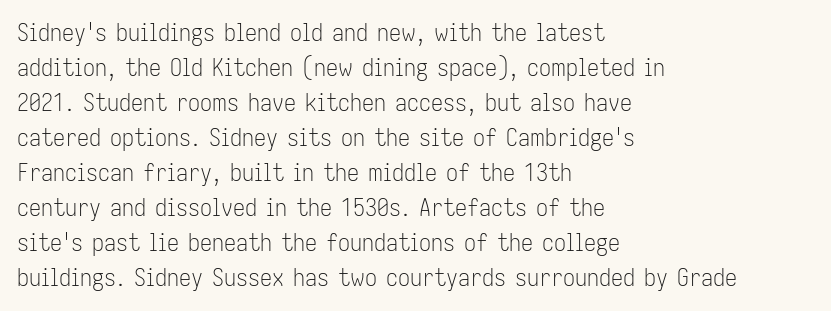
{"italic": "no", "bold": "no", "underline": "no", "align": "left", "line_spacing": "normal", "line_spacing_ratio": 1.46, "letter_spacing": "normal", "letter_spacing_em": 0.0, "glyph_px": 24}
